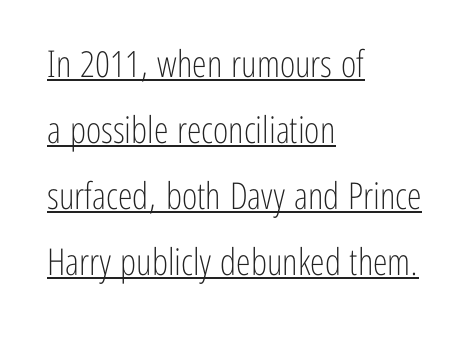
Q: Is the text bold? A: No.
Q: Is the text italic (slanted)? A: No, it is upright.
Q: Is the typeface a serif or a sans-serif typeface? A: Sans-serif.
Q: Is the text underlined? A: Yes.
Q: How is the paragraph aligned? A: Left-aligned.
Q: Is the spacing between letters normal or unusually wide? A: Normal.
Q: Width (condensed, normal, or wide)? A: Condensed.
Q: Stroke contrast? A: Low.
Q: x-height? A: Medium.
Q: Monospaced? A: No.
